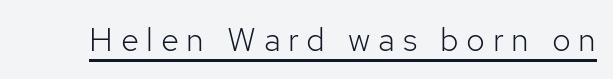
The image shows 33 px light sans-serif type, upright; set unusually wide letter spacing (+0.23 em), underlined; low stroke contrast and a medium x-height.
